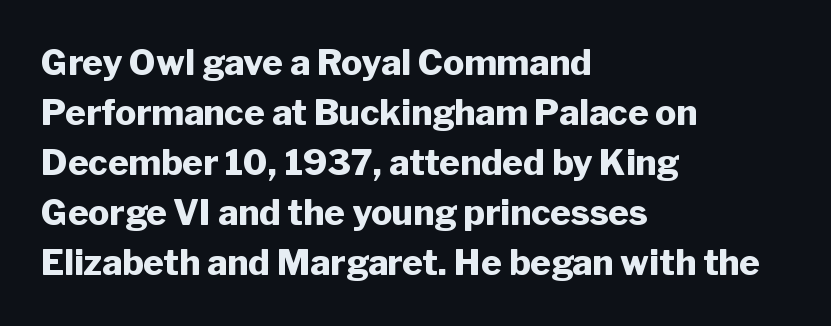
Q: Is the text bold? A: Yes.
Q: Is the text italic (slanted)? A: No, it is upright.
Q: Is the typeface a serif or a sans-serif typeface? A: Sans-serif.
Q: Is the text underlined? A: No.
Q: How is the paragraph aligned? A: Left-aligned.
Q: Is the spacing between letters normal or unusually wide? A: Normal.
Q: Is the spacing between lines tight, normal or loose? A: Normal.
Q: Width (condensed, normal, or wide)? A: Normal.
Q: Stroke contrast? A: Low.
Q: x-height? A: Medium.
Q: Monospaced? A: No.
